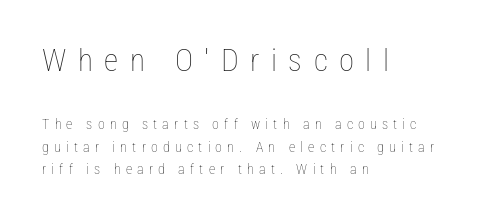
The image shows 31 px thin, condensed type, upright; set left-aligned, normal line spacing (1.6x), unusually wide letter spacing (+0.37 em), not underlined; the first (top) block is 2.21x larger; low stroke contrast and a medium x-height.
